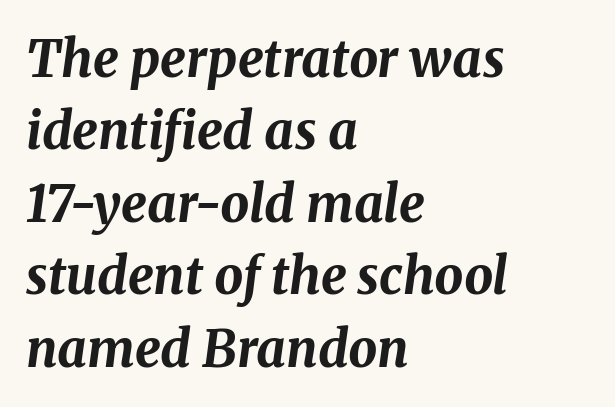
{"italic": "yes", "lean": "right", "slant_degrees": 8, "bold": "yes", "weight": "bold", "width": "normal", "stroke_contrast": "medium", "x_height": "medium", "monospaced": "no", "underline": "no", "align": "left", "line_spacing": "normal", "line_spacing_ratio": 1.42, "letter_spacing": "normal", "letter_spacing_em": 0.0, "glyph_px": 51}
